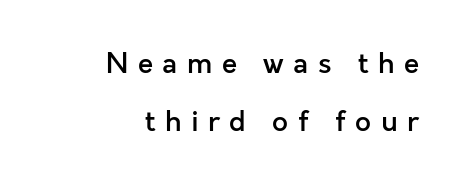
Do the characters align in a grid? No, the font is proportional. A semibold gives these letters moderate extra thickness, short of bold. Compared with a flush-left layout, this one pins lines to the opposite, right side. Look at the bottom of the vertical strokes: they stop flat, with no serifs.
